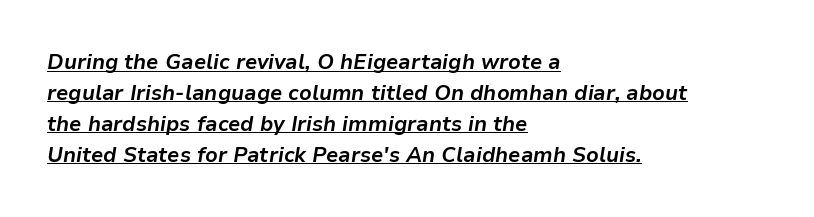
{"italic": "yes", "lean": "right", "slant_degrees": 9, "bold": "yes", "underline": "yes", "align": "left", "line_spacing": "normal", "line_spacing_ratio": 1.47, "letter_spacing": "normal", "letter_spacing_em": 0.0, "glyph_px": 21}
